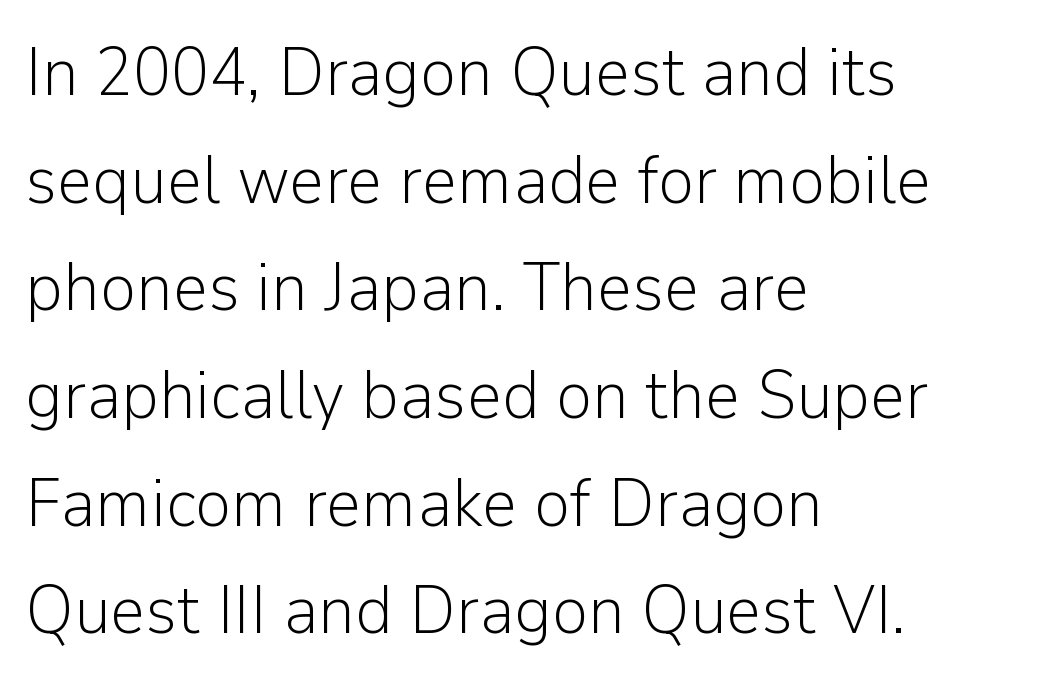
The image shows 69 px light sans-serif type, upright; set left-aligned, normal line spacing (1.56x), normal letter spacing, not underlined; low stroke contrast and a medium x-height.
